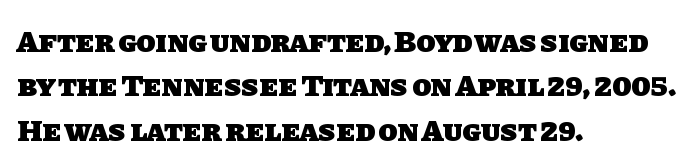
The image shows 31 px heavy sans-serif type; set left-aligned, normal line spacing (1.43x), normal letter spacing, not underlined; low stroke contrast and a large x-height.
